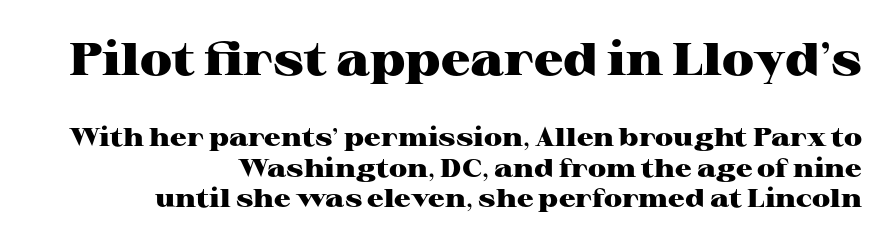
{"serif": "yes", "italic": "no", "bold": "yes", "weight": "heavy", "width": "wide", "stroke_contrast": "high", "x_height": "medium", "monospaced": "no", "underline": "no", "align": "right", "line_spacing_ratio": 1.18, "letter_spacing": "normal", "letter_spacing_em": 0.0, "larger_block": "first", "size_ratio": 1.77, "glyph_px": 46}
